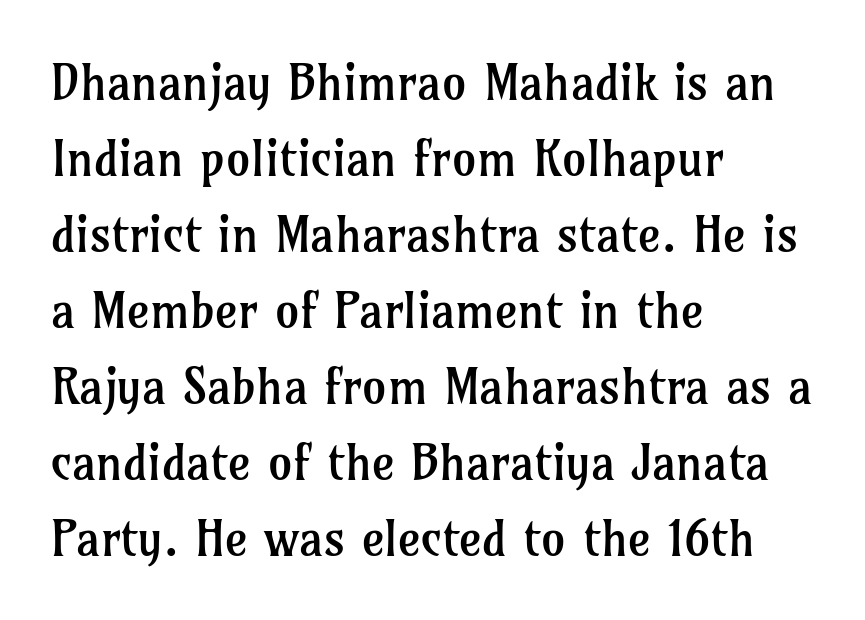
Q: Is the text bold? A: No.
Q: Is the text italic (slanted)? A: No, it is upright.
Q: Is the typeface a serif or a sans-serif typeface? A: Serif.
Q: Is the text underlined? A: No.
Q: How is the paragraph aligned? A: Left-aligned.
Q: Is the spacing between letters normal or unusually wide? A: Normal.
Q: Is the spacing between lines tight, normal or loose? A: Normal.
Q: Width (condensed, normal, or wide)? A: Normal.
Q: Stroke contrast? A: Low.
Q: x-height? A: Medium.
Q: Monospaced? A: No.
